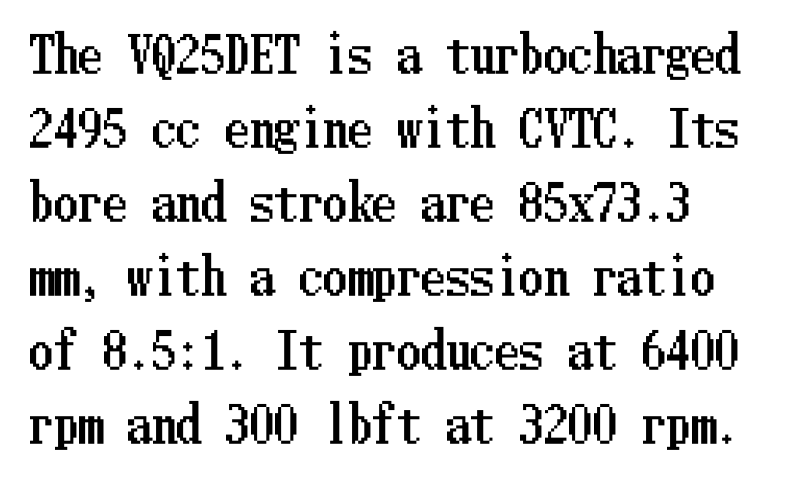
Quick note: interline space is typical. What stands out about the letter spacing? Nothing — it is the standard amount. Every character sits straight up, as roman type does. The glyphs are unaccompanied by any horizontal stroke below them.
